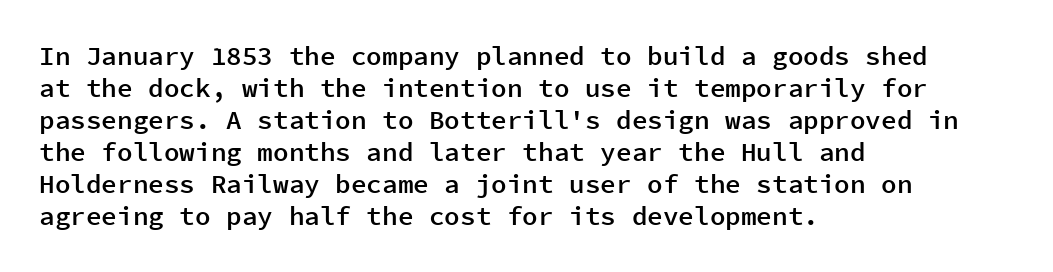
Q: Is the text bold? A: Semi-bold.
Q: Is the text italic (slanted)? A: No, it is upright.
Q: Is the text underlined? A: No.
Q: How is the paragraph aligned? A: Left-aligned.
Q: Is the spacing between letters normal or unusually wide? A: Normal.
